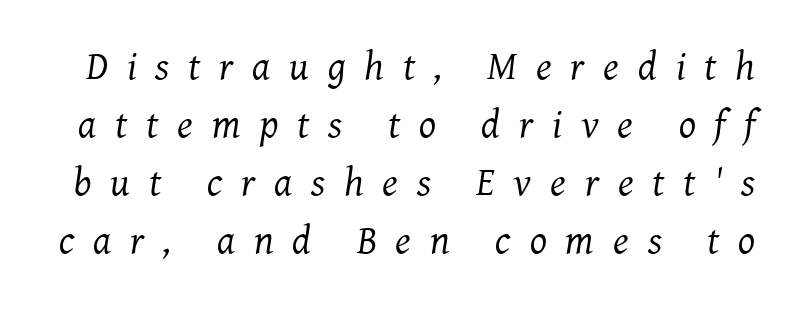
The space directly below the letters is spotless. Serif or sans? Serif — the stroke terminals have little feet. The font sits on the lighter half of the weight spectrum, regular included. Tall strokes in this sample are angled rather than plumb.
